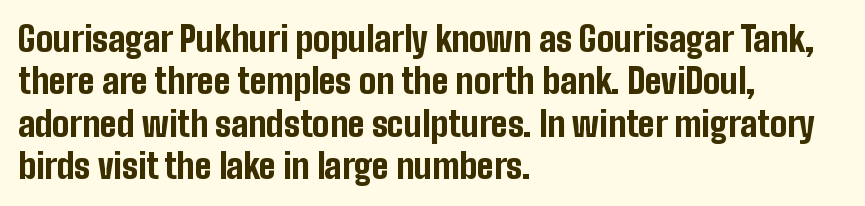
Heavy, bold letterforms. The zone under the glyphs is completely vacant. Spacing verdict: proportional, widths tailored to each character. What stands out about the letter spacing? Nothing — it is the standard amount.
